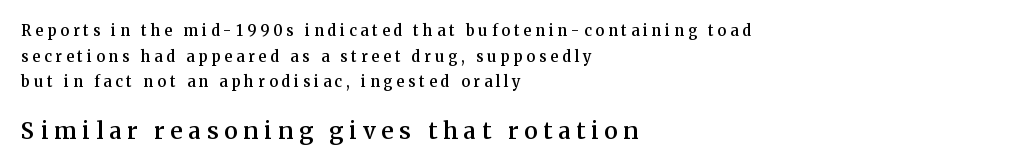
A student would notice the bottom passage is typeset larger than what precedes it. Where is the straight margin? On the left. Bold? Not quite — semibold, heavier than regular but stopping short. The letterforms stand isolated, each surrounded by extra space. The foot of each line stays bare and open.
